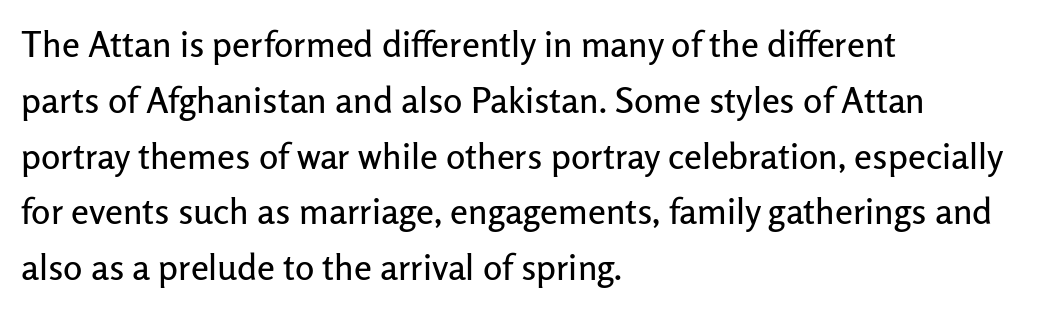
Q: Is the text italic (slanted)? A: No, it is upright.
Q: Is the typeface a serif or a sans-serif typeface? A: Sans-serif.
Q: Is the text underlined? A: No.
Q: How is the paragraph aligned? A: Left-aligned.
Q: Is the spacing between letters normal or unusually wide? A: Normal.
Q: Is the spacing between lines tight, normal or loose? A: Normal.
Q: Width (condensed, normal, or wide)? A: Normal.
Q: Stroke contrast? A: Low.
Q: x-height? A: Medium.
Q: Monospaced? A: No.
